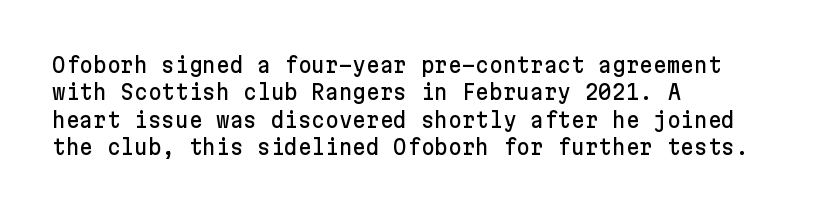
Q: Is the text italic (slanted)? A: No, it is upright.
Q: Is the text underlined? A: No.
Q: How is the paragraph aligned? A: Left-aligned.
Q: Is the spacing between letters normal or unusually wide? A: Normal.
Q: Is the spacing between lines tight, normal or loose? A: Normal.
